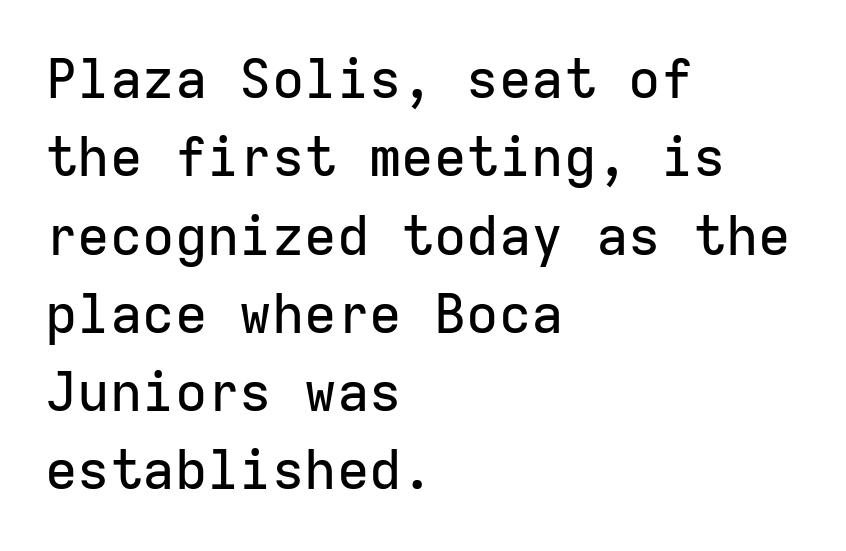
{"serif": "no", "italic": "no", "width": "normal", "stroke_contrast": "low", "x_height": "medium", "monospaced": "yes", "underline": "no", "align": "left", "line_spacing": "normal", "line_spacing_ratio": 1.45, "letter_spacing": "normal", "letter_spacing_em": 0.0, "glyph_px": 54}
